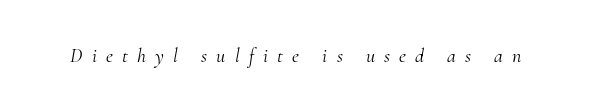
The image shows 20 px text type, italic (leaning right); set unusually wide letter spacing (+0.46 em), not underlined.
